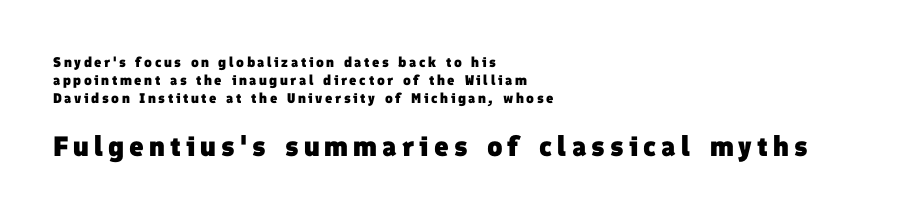
The image shows 28 px heavy sans-serif type; set left-aligned, normal line spacing (1.28x), not underlined; the second (bottom) block is 2.0x larger; low stroke contrast and a medium x-height.
